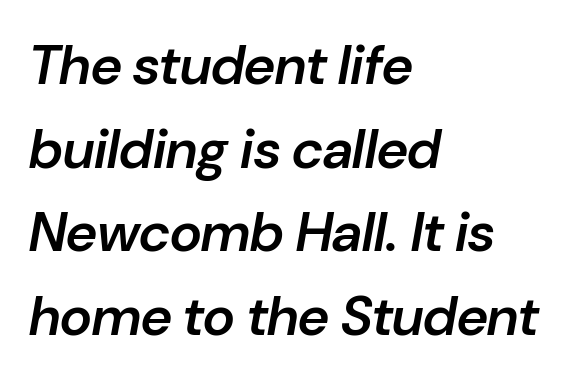
Q: Is the text bold? A: Semi-bold.
Q: Is the text italic (slanted)? A: Yes, it leans right by about 10 degrees.
Q: Is the text underlined? A: No.
Q: How is the paragraph aligned? A: Left-aligned.
Q: Is the spacing between letters normal or unusually wide? A: Normal.
Q: Is the spacing between lines tight, normal or loose? A: Normal.
Q: Width (condensed, normal, or wide)? A: Normal.
Q: Stroke contrast? A: Low.
Q: x-height? A: Medium.
Q: Monospaced? A: No.
